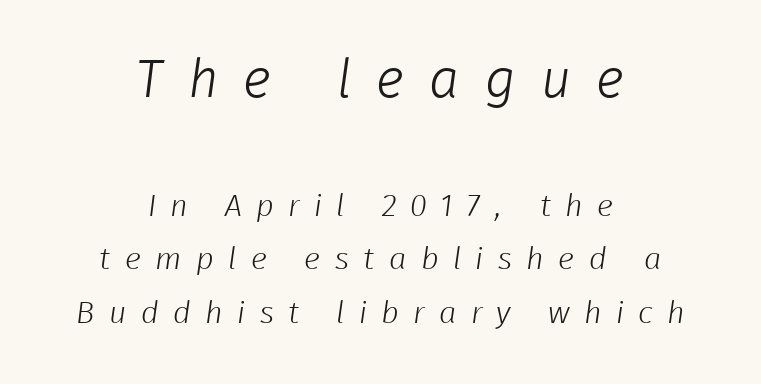
No word sits above an underline. Both edges are ragged and mirror each other, which tells us the setting is centered. The passage shown has open, widely tracked lettering throughout. The passage shown is not bold in any degree.
